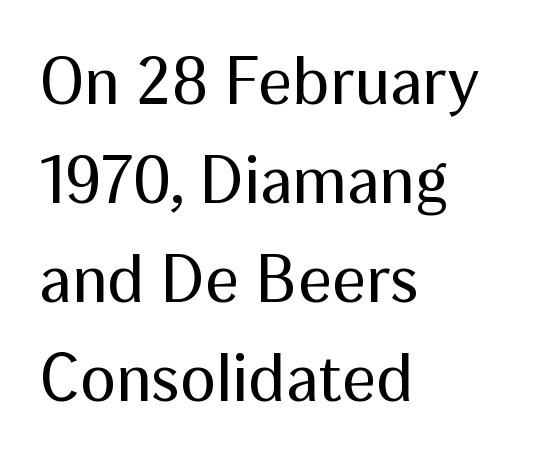
{"serif": "no", "italic": "no", "bold": "no", "weight": "regular", "width": "normal", "stroke_contrast": "medium", "x_height": "medium", "monospaced": "no", "underline": "no", "align": "left", "line_spacing": "normal", "line_spacing_ratio": 1.48, "letter_spacing": "normal", "letter_spacing_em": 0.0, "glyph_px": 67}
